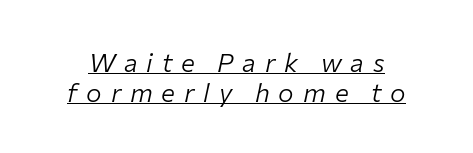
Does the lettering tilt? It does — this is italic. Interline gaps are noticeably narrow in this sample. The tracking reads as deliberately expanded to a designer's eye. No extra ink here — the face is not bold. A typographer would call this underscored text.
